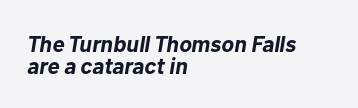
{"italic": "yes", "lean": "right", "slant_degrees": 10, "bold": "yes", "underline": "no", "align": "left", "line_spacing": "tight", "line_spacing_ratio": 0.97, "letter_spacing": "normal", "letter_spacing_em": 0.0, "glyph_px": 23}
